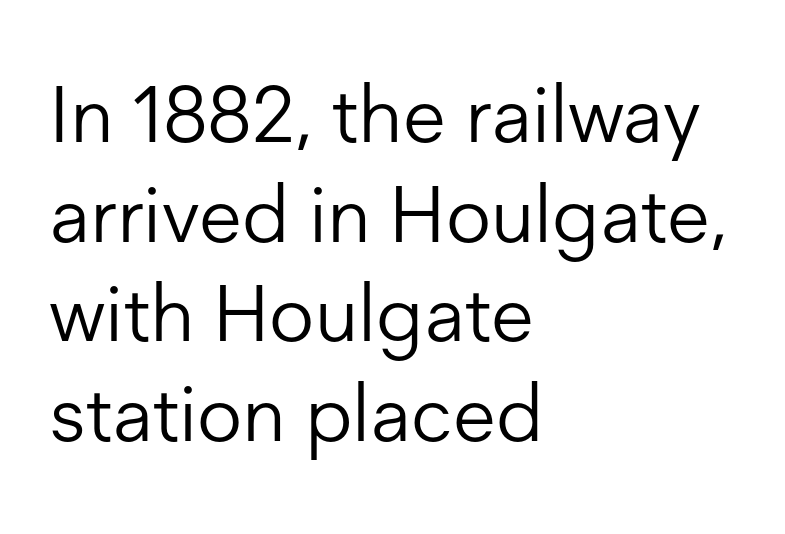
Q: Is the text bold? A: No.
Q: Is the text italic (slanted)? A: No, it is upright.
Q: Is the typeface a serif or a sans-serif typeface? A: Sans-serif.
Q: Is the text underlined? A: No.
Q: How is the paragraph aligned? A: Left-aligned.
Q: Is the spacing between letters normal or unusually wide? A: Normal.
Q: Is the spacing between lines tight, normal or loose? A: Normal.
Q: Width (condensed, normal, or wide)? A: Normal.
Q: Stroke contrast? A: Low.
Q: x-height? A: Medium.
Q: Monospaced? A: No.
